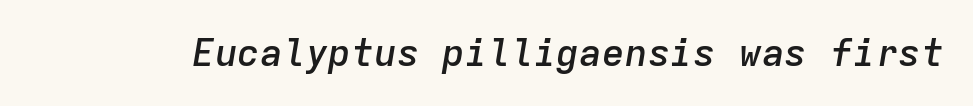
Q: Is the text bold? A: Semi-bold.
Q: Is the text italic (slanted)? A: Yes, it leans right by about 9 degrees.
Q: Is the text underlined? A: No.
Q: Is the spacing between letters normal or unusually wide? A: Normal.
Q: Width (condensed, normal, or wide)? A: Normal.
Q: Stroke contrast? A: Low.
Q: x-height? A: Medium.
Q: Monospaced? A: Yes.
